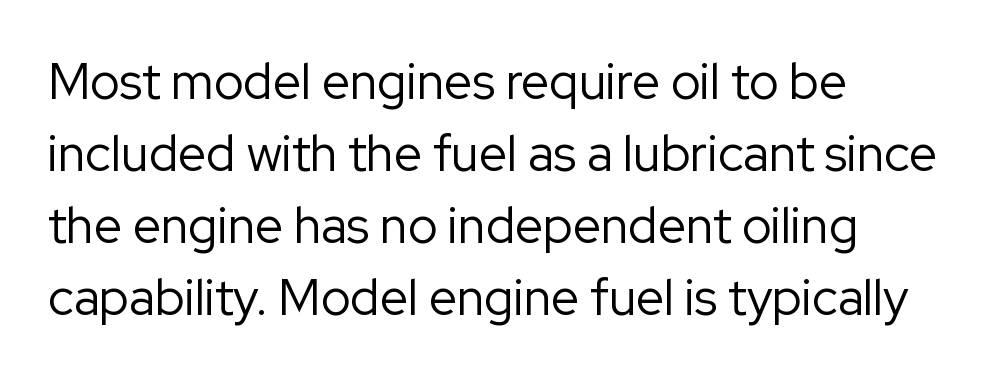
Q: Is the text bold? A: No.
Q: Is the text italic (slanted)? A: No, it is upright.
Q: Is the typeface a serif or a sans-serif typeface? A: Sans-serif.
Q: Is the text underlined? A: No.
Q: How is the paragraph aligned? A: Left-aligned.
Q: Is the spacing between letters normal or unusually wide? A: Normal.
Q: Is the spacing between lines tight, normal or loose? A: Normal.
Q: Width (condensed, normal, or wide)? A: Normal.
Q: Stroke contrast? A: Low.
Q: x-height? A: Medium.
Q: Monospaced? A: No.
